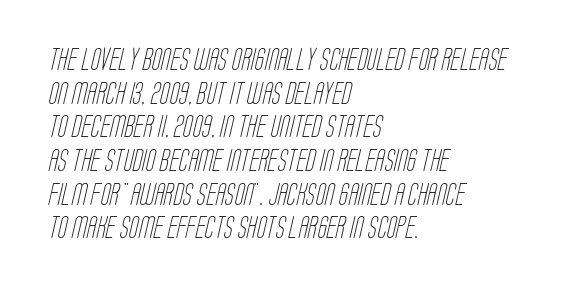
The image shows 22 px text type; set left-aligned, normal line spacing (1.53x), normal letter spacing, not underlined.
